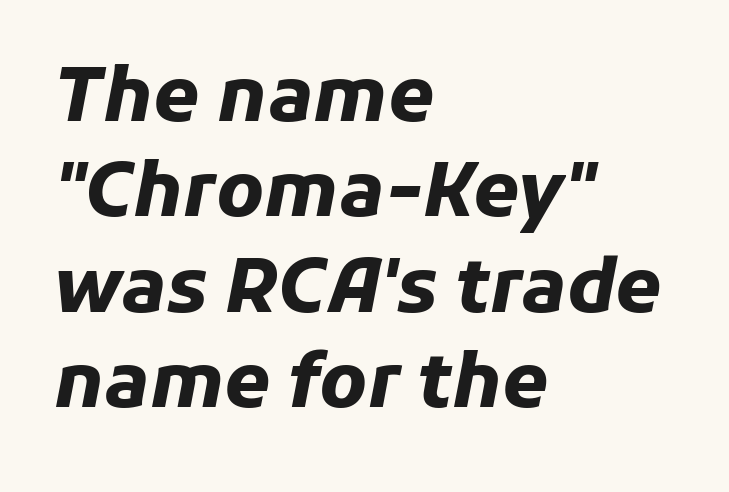
Q: Is the text bold? A: Yes.
Q: Is the text italic (slanted)? A: Yes, it leans right by about 11 degrees.
Q: Is the text underlined? A: No.
Q: How is the paragraph aligned? A: Left-aligned.
Q: Is the spacing between letters normal or unusually wide? A: Normal.
Q: Is the spacing between lines tight, normal or loose? A: Normal.
Q: Width (condensed, normal, or wide)? A: Normal.
Q: Stroke contrast? A: Low.
Q: x-height? A: Medium.
Q: Monospaced? A: No.
